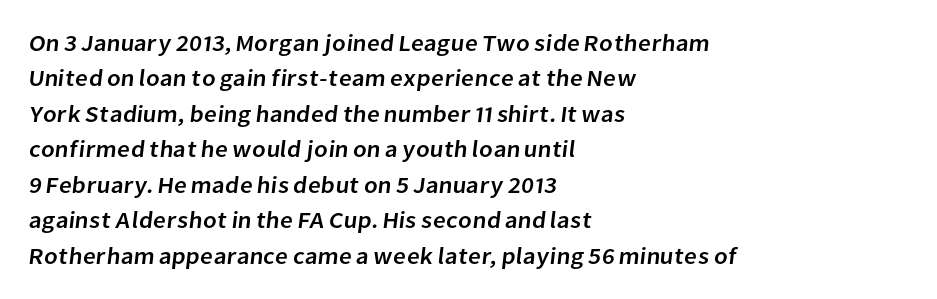
The image shows 23 px text type; set left-aligned, normal line spacing (1.54x), normal letter spacing, not underlined.
